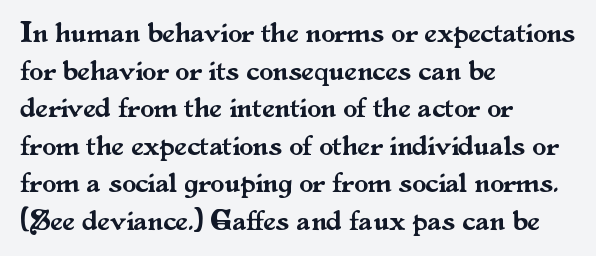
Q: Is the text italic (slanted)? A: No, it is upright.
Q: Is the typeface a serif or a sans-serif typeface? A: Serif.
Q: Is the text underlined? A: No.
Q: How is the paragraph aligned? A: Left-aligned.
Q: Is the spacing between letters normal or unusually wide? A: Normal.
Q: Is the spacing between lines tight, normal or loose? A: Normal.
Q: Width (condensed, normal, or wide)? A: Normal.
Q: Stroke contrast? A: Medium.
Q: x-height? A: Small.
Q: Monospaced? A: No.
